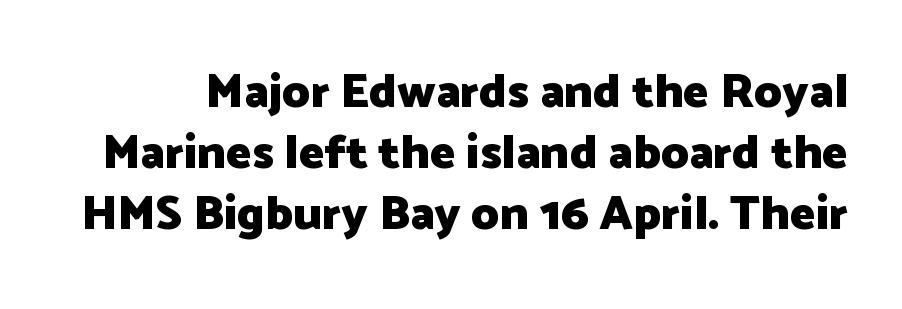
The image shows 48 px heavy sans-serif type, upright; set normal line spacing (1.27x), normal letter spacing, not underlined; low stroke contrast and a medium x-height.
